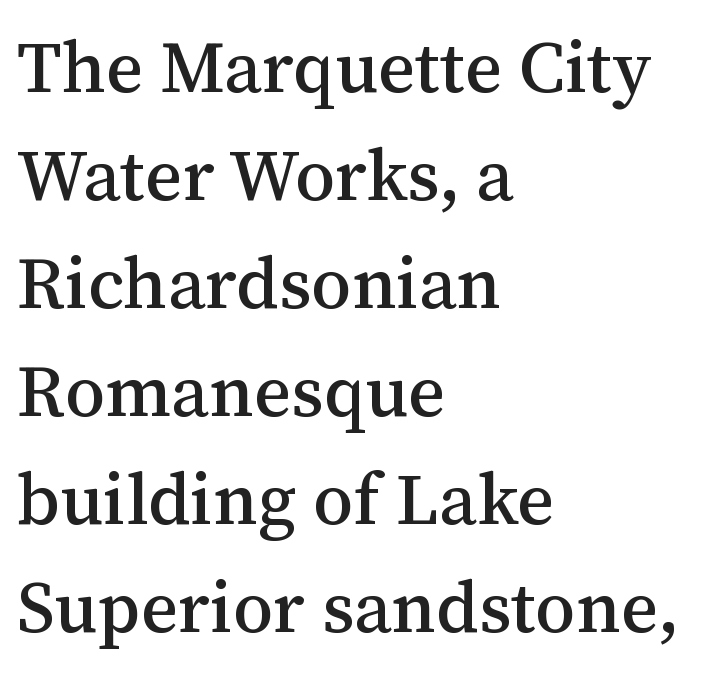
Do the characters align in a grid? No, the font is proportional. The glyphs in this specimen are seriffed. Regarding leading, the lines here are spaced in the standard way. Quick note: underline off. You can tell it's not italic because the verticals are truly vertical. There is no visible air inserted between adjacent glyphs.
